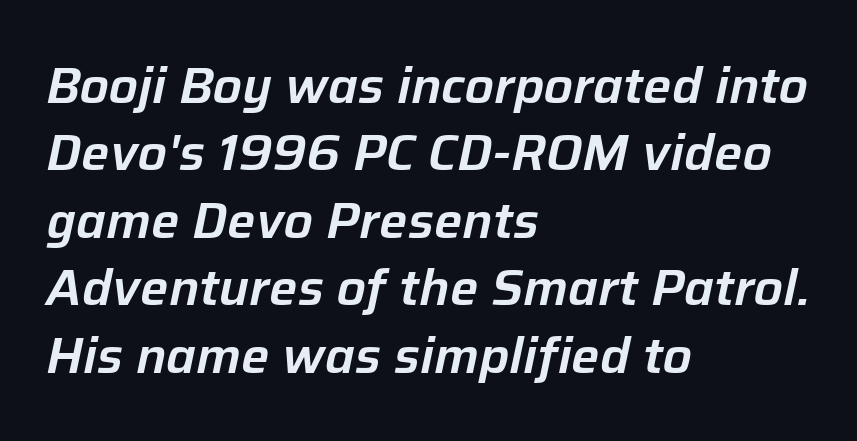
The image shows 50 px text type, italic (leaning right); set left-aligned, normal line spacing (1.35x), normal letter spacing, not underlined; low stroke contrast and a medium x-height.
